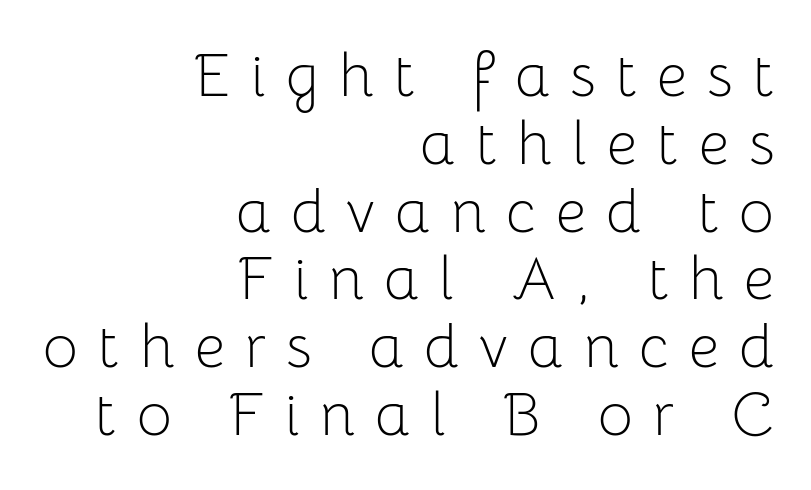
The image shows 60 px light sans-serif type, upright; set right-aligned, tight line spacing (1.13x), unusually wide letter spacing (+0.34 em), not underlined; low stroke contrast and a medium x-height.
